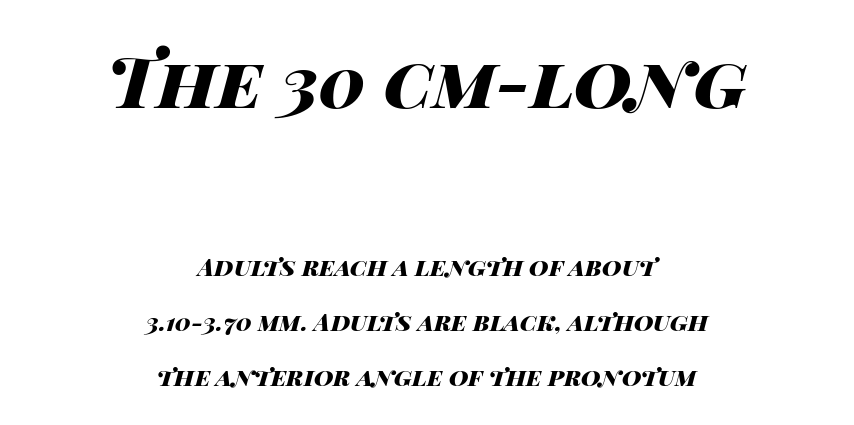
Words float on clear page, feet unadorned. Plenty of ink on the page — the face is bold. Between one letter and the next there's only the usual sliver of space. The block of text is sparse from top to bottom, with ample space between rows.
